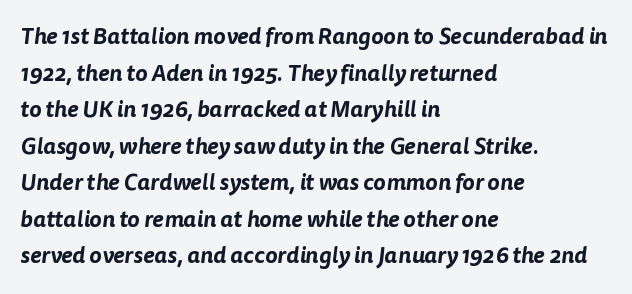
{"underline": "no", "align": "left", "line_spacing": "normal", "line_spacing_ratio": 1.59, "letter_spacing": "normal", "letter_spacing_em": 0.0, "glyph_px": 23}
